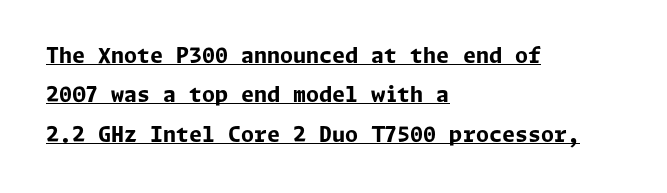
{"italic": "no", "bold": "yes", "underline": "yes", "align": "left", "line_spacing_ratio": 1.88, "letter_spacing": "normal", "letter_spacing_em": 0.0, "glyph_px": 21}
